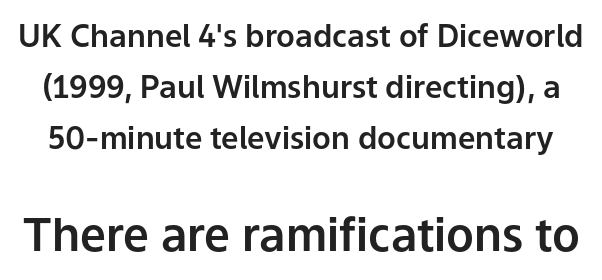
The image shows 46 px sans-serif type, upright; set normal line spacing (1.65x), normal letter spacing, not underlined; the second (bottom) block is 1.48x larger; low stroke contrast and a medium x-height.
